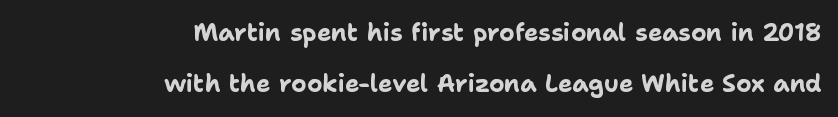
Q: Is the text bold? A: Yes.
Q: Is the text italic (slanted)? A: No, it is upright.
Q: Is the text underlined? A: No.
Q: How is the paragraph aligned? A: Right-aligned.
Q: Is the spacing between letters normal or unusually wide? A: Normal.
Q: Is the spacing between lines tight, normal or loose? A: Loose.
